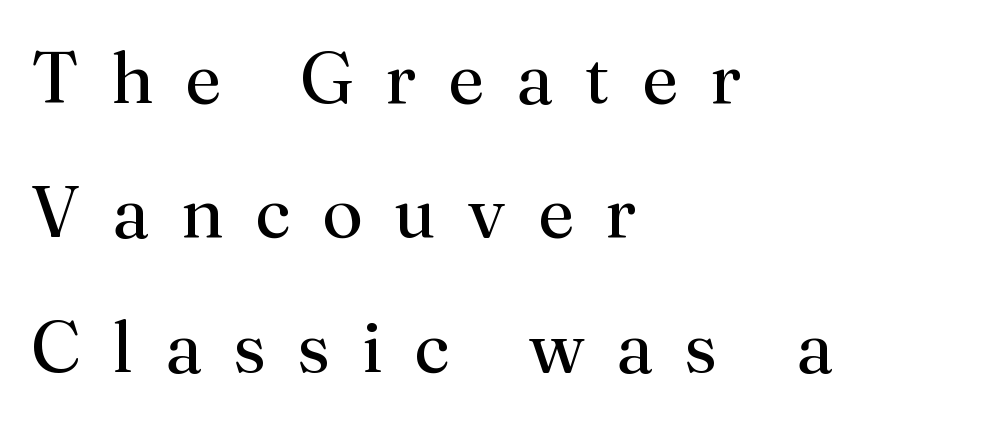
Ordinary non-slanted type is in use. In terms of letterform style, serifs are clearly present. Stems and bowls with no extra thickness — not bold. The gaps between neighbouring characters are conspicuously large.
